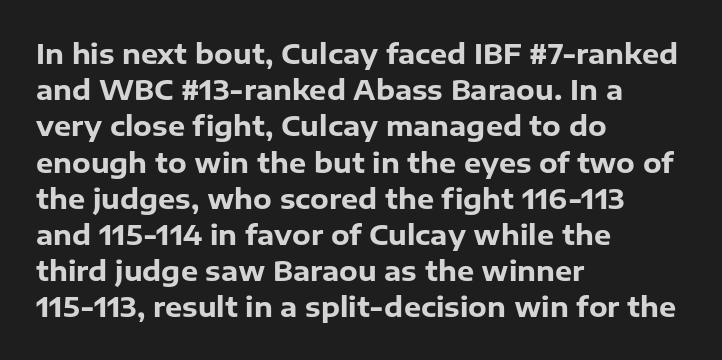
Does the weight exceed regular? Yes, all the way to bold. Inter-character spacing is left at the font's built-in metrics. If you drew a ruler down the left edge, every line would touch it. Only glyphs here, with clear space below each row. This sample keeps an unexceptional amount of space between lines.
